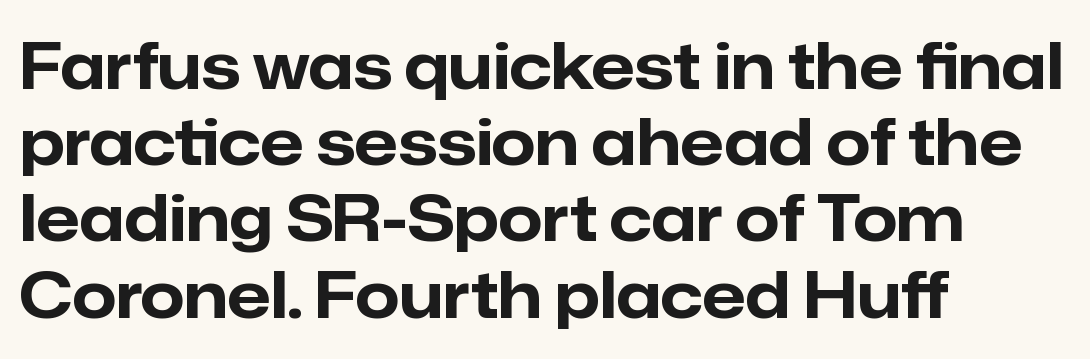
Q: Is the text bold? A: Yes.
Q: Is the text italic (slanted)? A: No, it is upright.
Q: Is the typeface a serif or a sans-serif typeface? A: Sans-serif.
Q: Is the text underlined? A: No.
Q: How is the paragraph aligned? A: Left-aligned.
Q: Is the spacing between letters normal or unusually wide? A: Normal.
Q: Width (condensed, normal, or wide)? A: Normal.
Q: Stroke contrast? A: Low.
Q: x-height? A: Medium.
Q: Monospaced? A: No.
